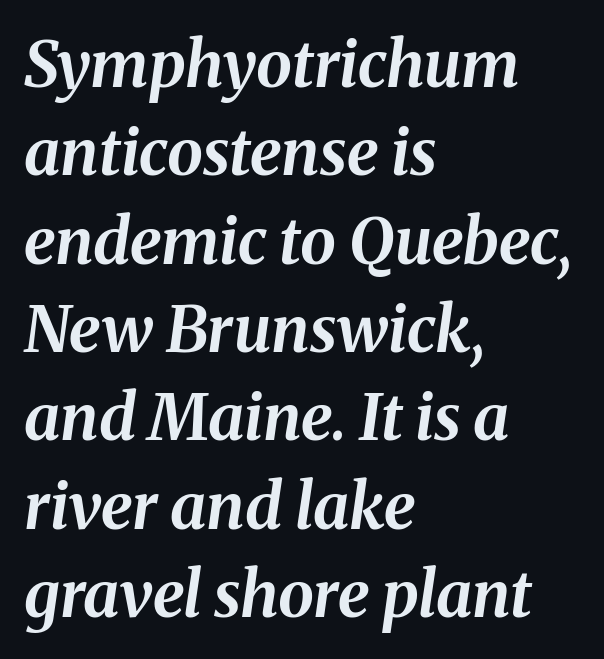
The gaps between neighbouring characters are ordinary and unremarkable. Bare-footed words on every line. If you drew a line through each stem, it would be angled. Note the varied advance widths — an 'i' is clearly narrower than an 'm'. Is the type bold? Yes — the strokes are clearly thick and heavy.
